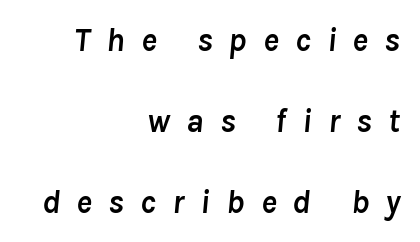
The image shows 33 px semibold type, italic (leaning right); set right-aligned, loose line spacing (2.45x), unusually wide letter spacing (+0.49 em), not underlined; low stroke contrast and a medium x-height.
